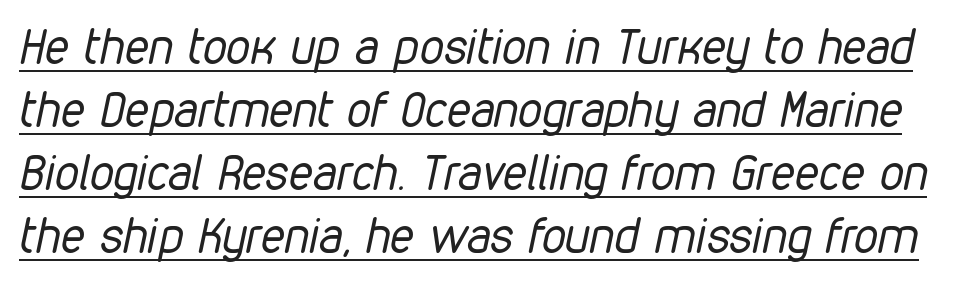
Q: Is the text bold? A: No.
Q: Is the text italic (slanted)? A: Yes, it leans right by about 12 degrees.
Q: Is the text underlined? A: Yes.
Q: Is the spacing between letters normal or unusually wide? A: Normal.
Q: Is the spacing between lines tight, normal or loose? A: Normal.
Q: Width (condensed, normal, or wide)? A: Condensed.
Q: Stroke contrast? A: Low.
Q: x-height? A: Medium.
Q: Monospaced? A: No.
